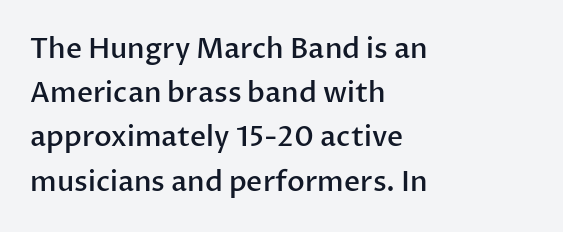
{"serif": "no", "italic": "no", "bold": "semi", "weight": "semibold", "width": "normal", "stroke_contrast": "low", "x_height": "medium", "monospaced": "no", "underline": "no", "align": "left", "line_spacing": "normal", "line_spacing_ratio": 1.58, "letter_spacing": "normal", "letter_spacing_em": 0.0, "glyph_px": 28}
